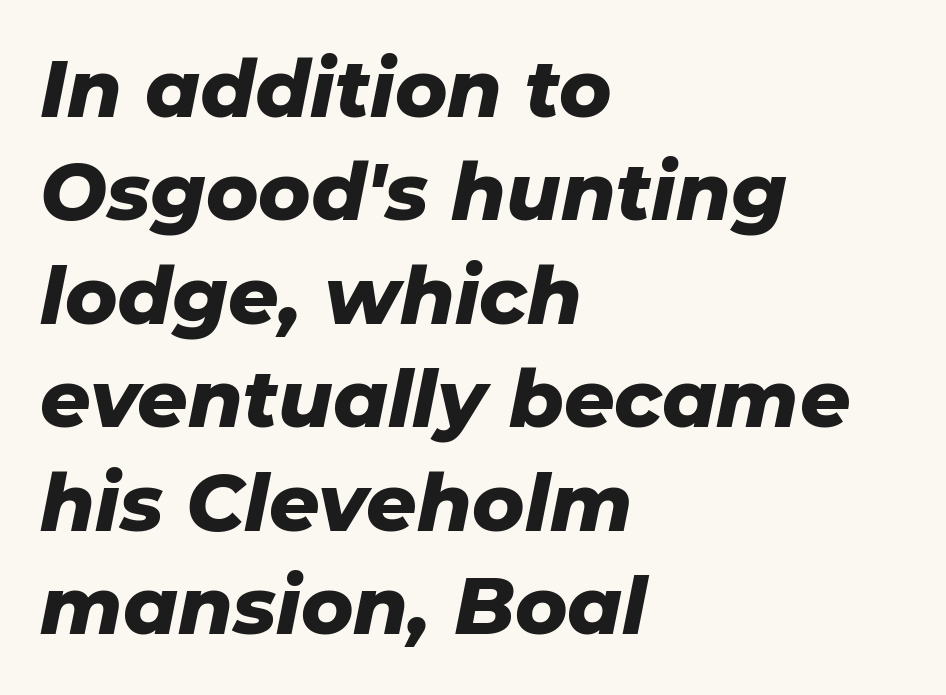
This sample has the flowing, uneven cadence of proportional lettering. Visually the block forms a straight wall on the left and a jagged coastline on the right. The axis of the letterforms is tilted away from vertical. Characters follow at the spacing the type designer built in. Bold? Absolutely — the strokes are thick and heavy.
